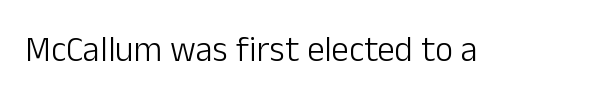
Q: Is the text bold? A: No.
Q: Is the text italic (slanted)? A: No, it is upright.
Q: Is the typeface a serif or a sans-serif typeface? A: Sans-serif.
Q: Is the text underlined? A: No.
Q: Is the spacing between letters normal or unusually wide? A: Normal.
Q: Width (condensed, normal, or wide)? A: Normal.
Q: Stroke contrast? A: Low.
Q: x-height? A: Medium.
Q: Monospaced? A: No.
